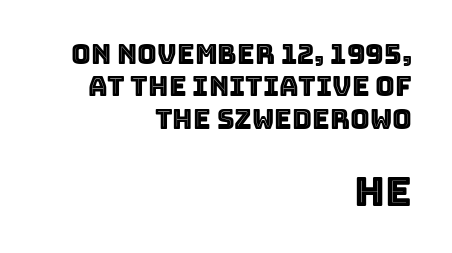
Visually the block forms a straight wall on the right and a jagged coastline on the left. Each letter keeps its own natural width here, so spacing adapts to shape. No italicization has been applied; the sample stays upright. Tracking value appears to be zero — textbook default spacing.
